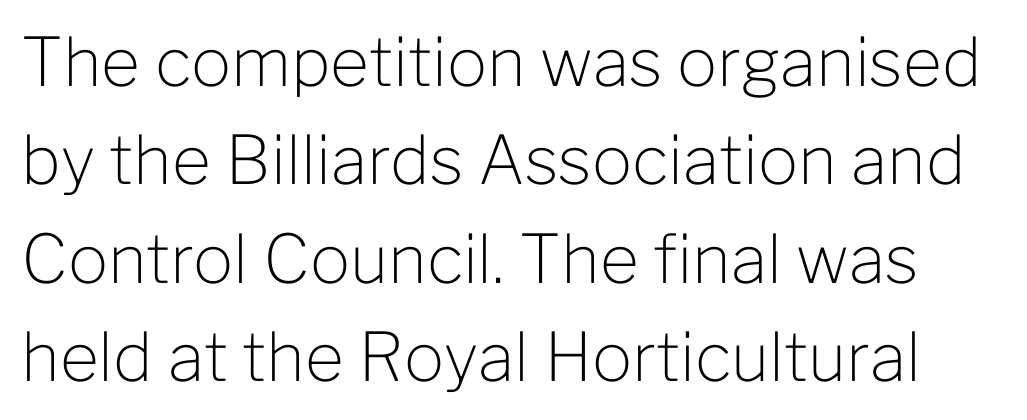
{"serif": "no", "italic": "no", "bold": "no", "weight": "light", "width": "normal", "stroke_contrast": "low", "x_height": "medium", "monospaced": "no", "underline": "no", "line_spacing": "normal", "line_spacing_ratio": 1.47, "letter_spacing": "normal", "letter_spacing_em": 0.0, "glyph_px": 67}
